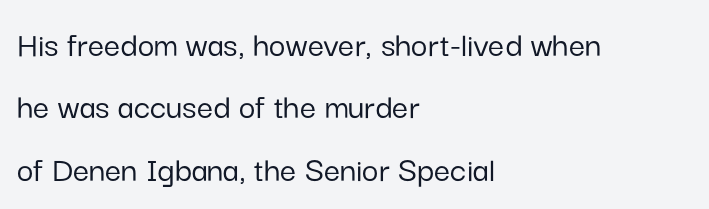
The image shows 36 px sans-serif type, upright; set left-aligned, line spacing 1.73x, normal letter spacing, not underlined; low stroke contrast and a medium x-height.
